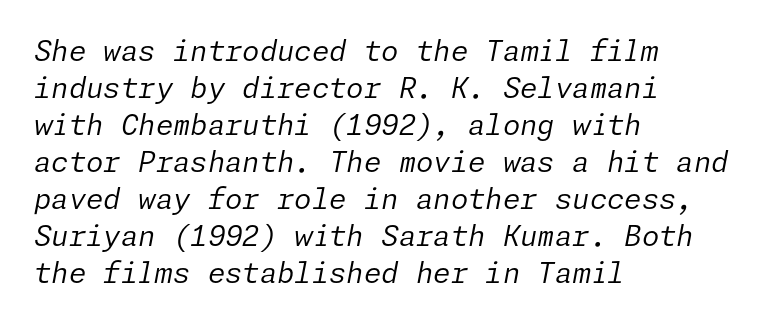
Descender tails drop into unmarked territory. No extra ink here — the face is not bold. Look at the tracking — it's just the regular setting, nothing added. The block of text has a typical density, with ordinary space between rows. The passage shown leans; its letterforms are oblique.
